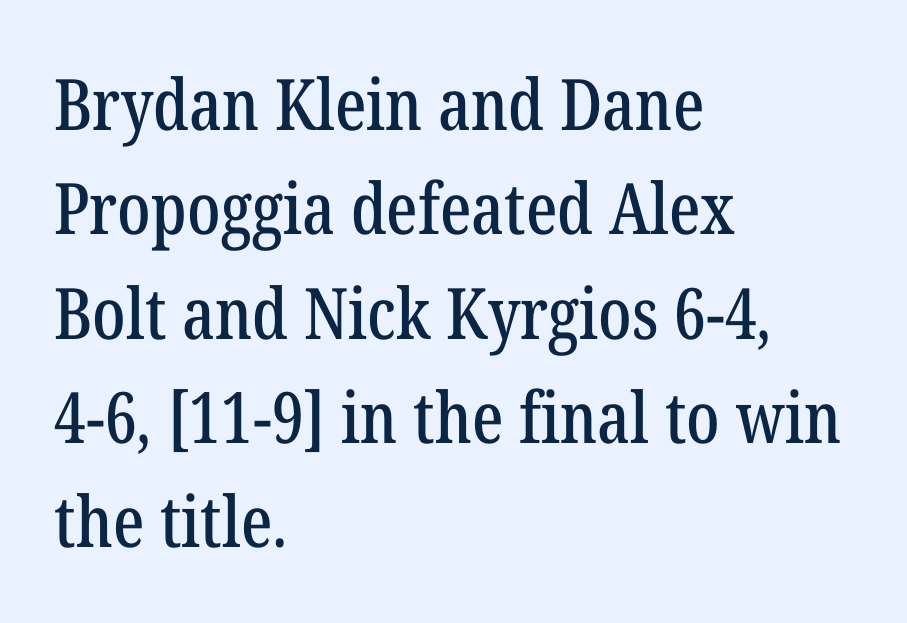
Q: Is the text italic (slanted)? A: No, it is upright.
Q: Is the typeface a serif or a sans-serif typeface? A: Serif.
Q: Is the text underlined? A: No.
Q: How is the paragraph aligned? A: Left-aligned.
Q: Is the spacing between letters normal or unusually wide? A: Normal.
Q: Is the spacing between lines tight, normal or loose? A: Normal.
Q: Width (condensed, normal, or wide)? A: Condensed.
Q: Stroke contrast? A: Low.
Q: x-height? A: Medium.
Q: Monospaced? A: No.
